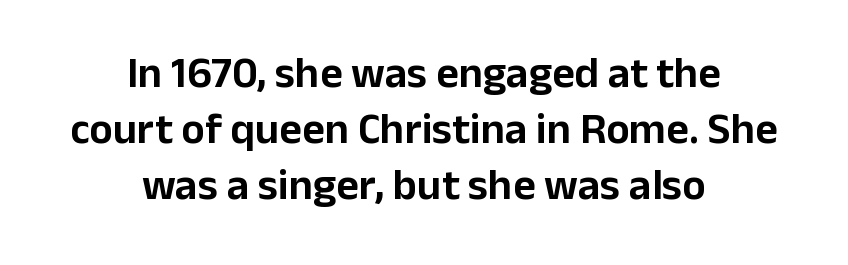
{"serif": "no", "italic": "no", "width": "normal", "stroke_contrast": "low", "x_height": "medium", "monospaced": "no", "underline": "no", "align": "center", "line_spacing": "normal", "line_spacing_ratio": 1.27, "letter_spacing": "normal", "letter_spacing_em": 0.0, "glyph_px": 44}
